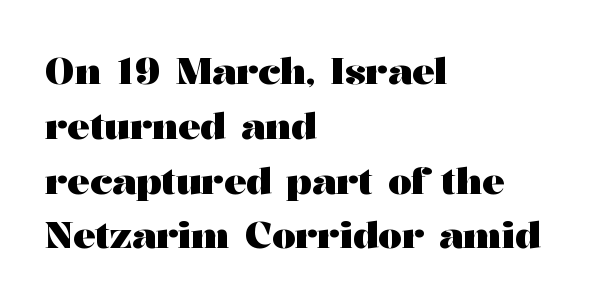
The image shows 37 px heavy, wide serif type, upright; set left-aligned, normal line spacing (1.48x), normal letter spacing, not underlined; medium stroke contrast and a medium x-height.
